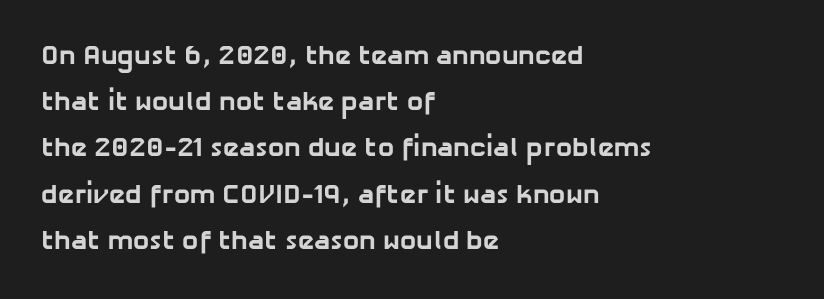
{"bold": "yes", "underline": "no", "align": "left", "line_spacing_ratio": 1.71, "letter_spacing": "normal", "letter_spacing_em": 0.0, "glyph_px": 27}
